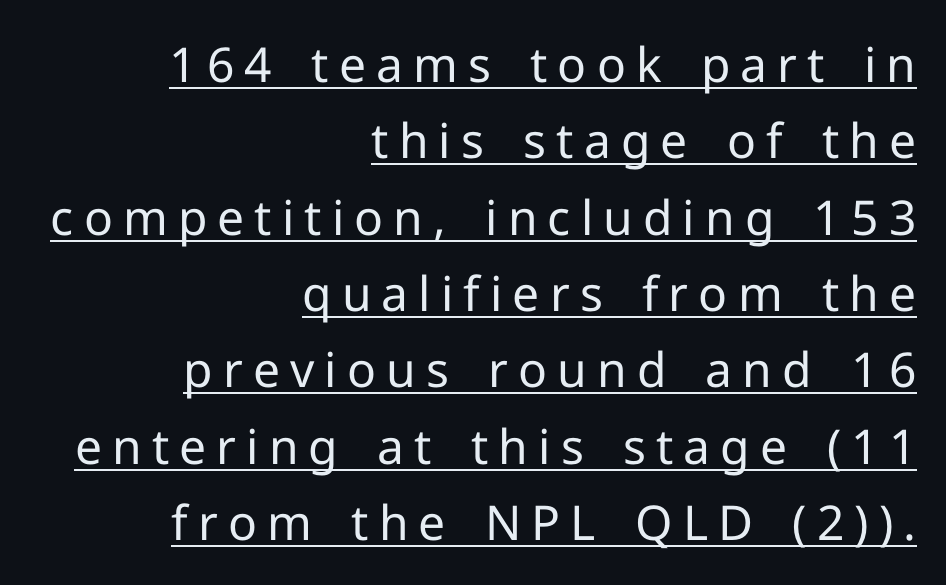
Q: Is the text bold? A: No.
Q: Is the text italic (slanted)? A: No, it is upright.
Q: Is the typeface a serif or a sans-serif typeface? A: Sans-serif.
Q: Is the text underlined? A: Yes.
Q: How is the paragraph aligned? A: Right-aligned.
Q: Is the spacing between letters normal or unusually wide? A: Unusually wide.
Q: Is the spacing between lines tight, normal or loose? A: Normal.
Q: Width (condensed, normal, or wide)? A: Normal.
Q: Stroke contrast? A: Low.
Q: x-height? A: Medium.
Q: Monospaced? A: No.
